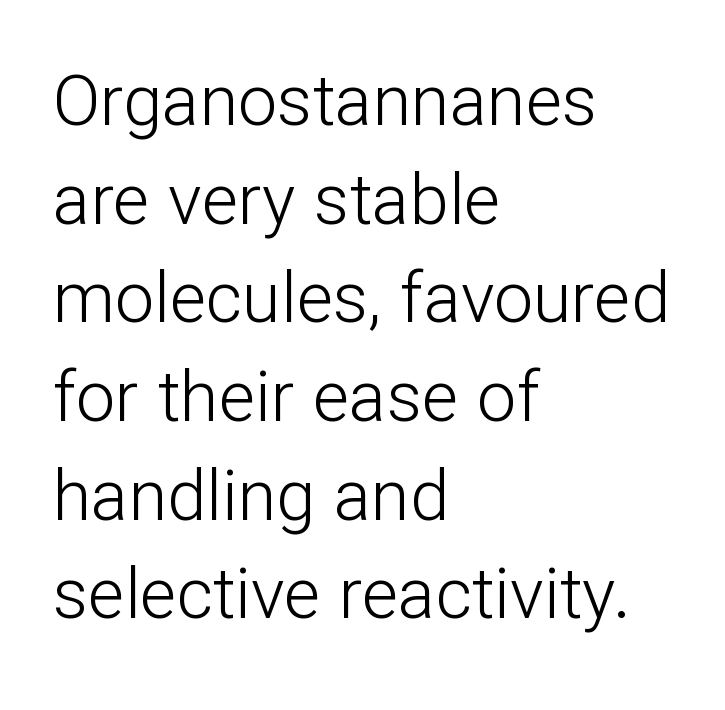
Each new line begins a customary step beneath the previous one. Ink coverage per letter is moderate at most. Do the letters lean? They stand straight. These lines are rendered in a variable-pitch font. The passage is arranged the way most books set body copy — flush left. No extra tracking has been applied to these lines.
